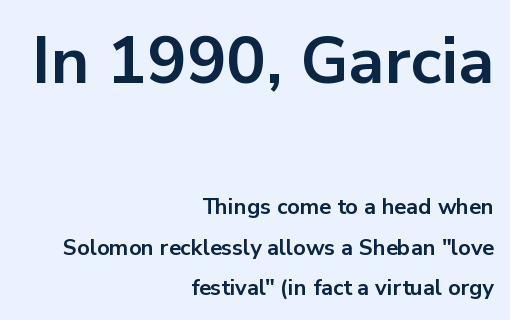
The passage shown begins with its larger block and ends with its smaller one. The space beneath each line is pristine and unruled. Tracking value appears to be zero — textbook default spacing. The sample has been set heavy, in full bold. The lettering stays uniformly vertical, giving the passage a roman look. This rendering employs a face without finishing strokes, i.e., a sans-serif.
